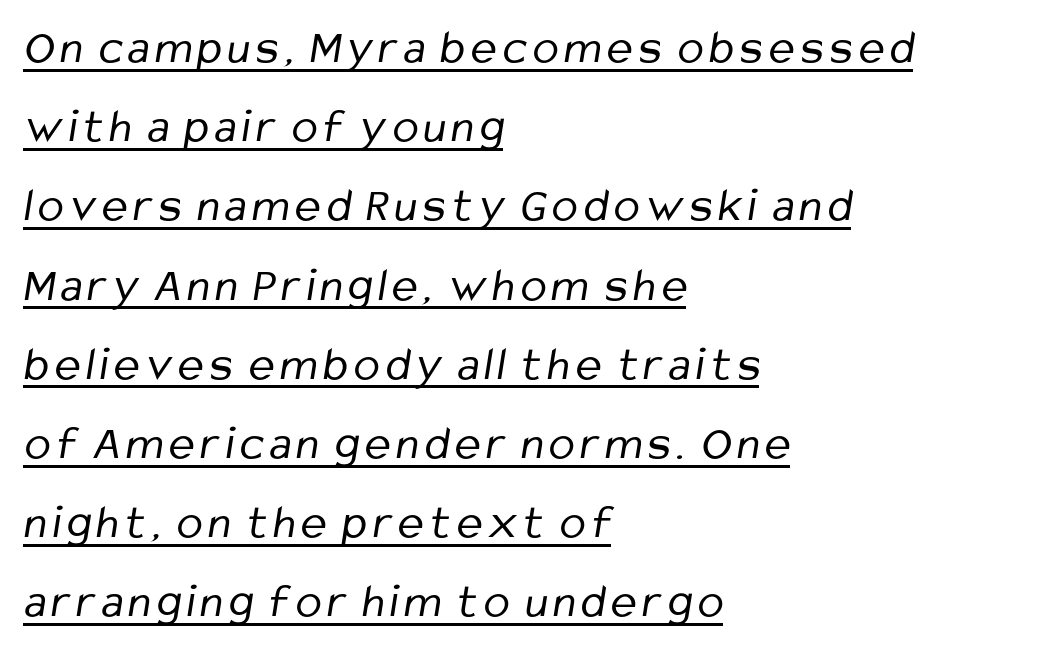
The image shows 48 px regular-weight, condensed sans-serif type; set left-aligned, normal line spacing (1.65x), underlined; low stroke contrast and a medium x-height.
